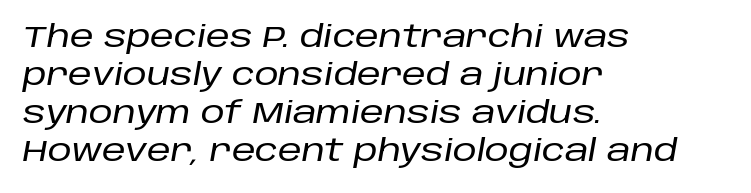
The line texture is even and compact thanks to regular tracking. Spacing verdict: proportional, widths tailored to each character. No word sits above an underline. The typography opts for an oblique posture over an upright one. The vertical gap from one line to the next is medium.
